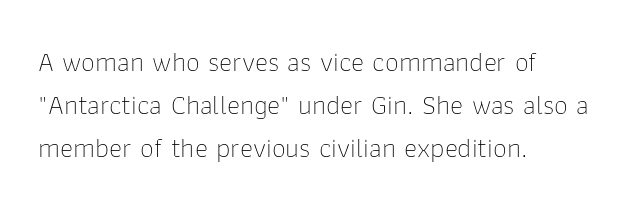
{"serif": "no", "italic": "no", "bold": "no", "weight": "thin", "width": "normal", "stroke_contrast": "low", "x_height": "medium", "monospaced": "no", "underline": "no", "align": "left", "line_spacing": "normal", "line_spacing_ratio": 1.54, "letter_spacing": "normal", "letter_spacing_em": 0.0, "glyph_px": 28}
